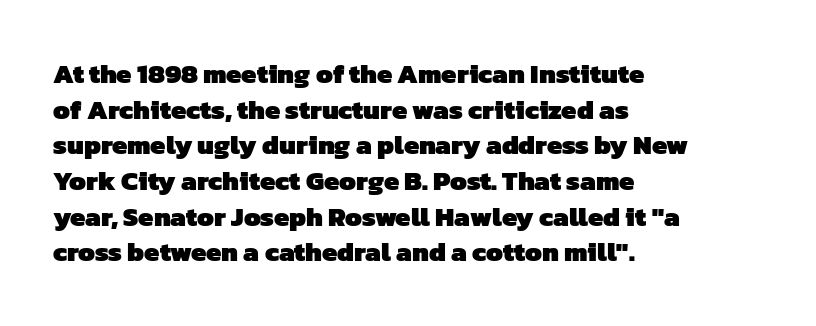
How would I describe the line gaps? Plain and ordinary. Casual observation: everything's shoved over to the left. The words here are not underlined. Students, note that the glyphs here touch the page at normal intervals. Strong, thick strokes mark this as bold type.
